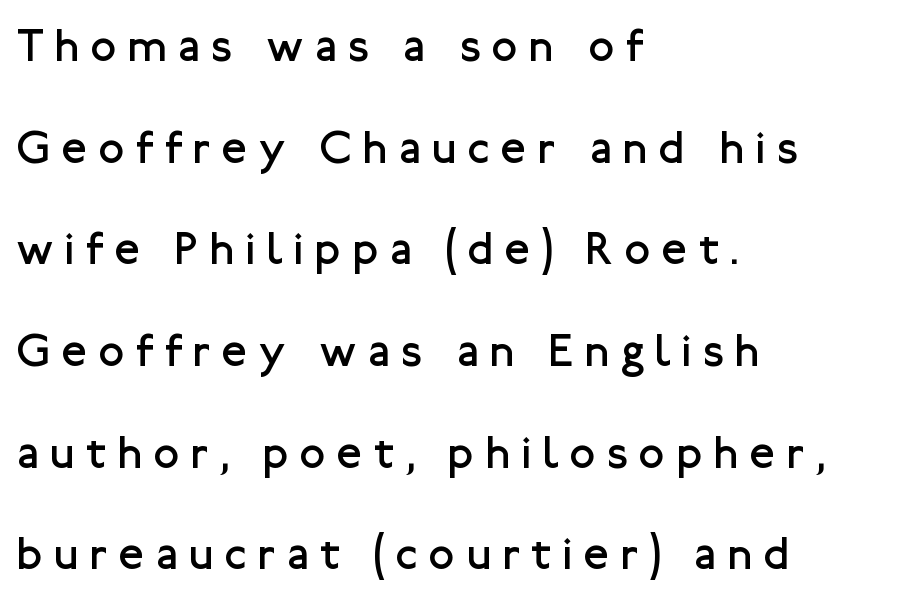
{"serif": "no", "italic": "no", "bold": "no", "weight": "regular", "width": "normal", "stroke_contrast": "low", "x_height": "medium", "monospaced": "no", "underline": "no", "align": "left", "line_spacing": "loose", "line_spacing_ratio": 2.21, "letter_spacing": "wide", "letter_spacing_em": 0.26, "glyph_px": 46}
